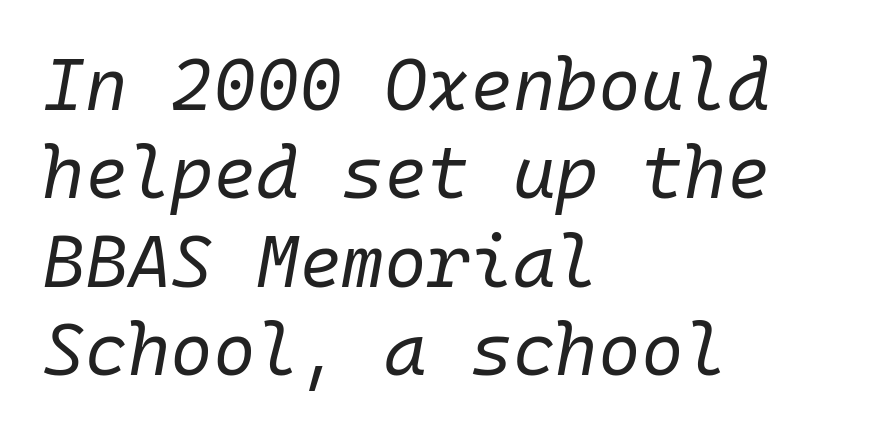
Glyph-to-glyph distance matches everyday printed text. This is not heavy type; no bold has been used. A typesetter would call this monospace, since all characters share one set width. Underlining? Definitely not there.
